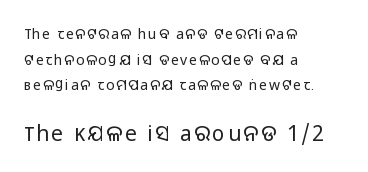
Q: Is the text bold? A: No.
Q: Is the text italic (slanted)? A: No, it is upright.
Q: Is the text underlined? A: No.
Q: How is the paragraph aligned? A: Left-aligned.
Q: Which block of text is set in a larger size, the first (top) or the second (bottom)? A: The second (bottom) one.
